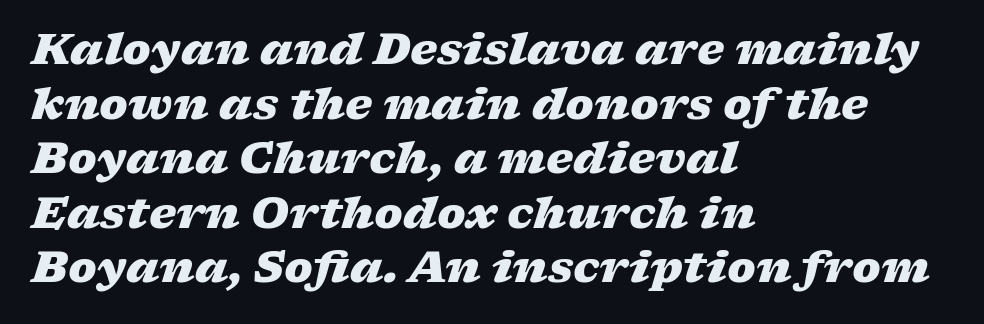
The image shows 43 px heavy, wide type, italic (leaning right); set left-aligned, normal line spacing (1.27x), normal letter spacing, not underlined; low stroke contrast and a medium x-height.
